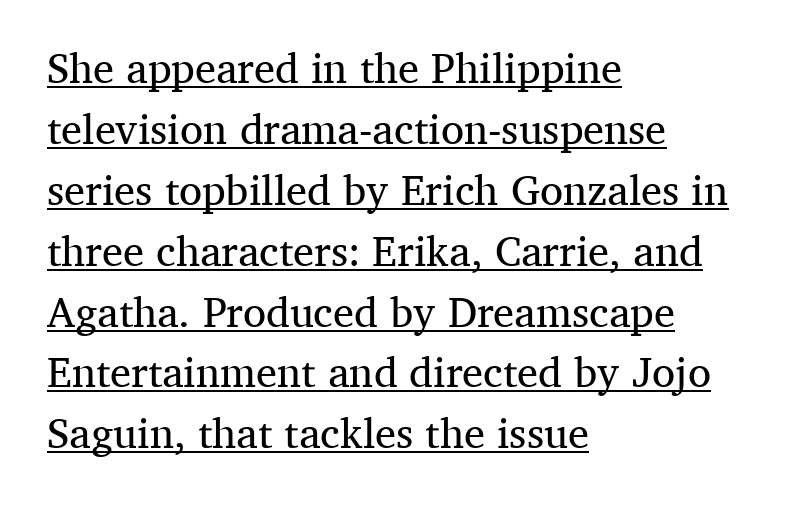
Q: Is the text bold? A: No.
Q: Is the text italic (slanted)? A: No, it is upright.
Q: Is the typeface a serif or a sans-serif typeface? A: Serif.
Q: Is the text underlined? A: Yes.
Q: How is the paragraph aligned? A: Left-aligned.
Q: Is the spacing between letters normal or unusually wide? A: Normal.
Q: Is the spacing between lines tight, normal or loose? A: Normal.
Q: Width (condensed, normal, or wide)? A: Normal.
Q: Stroke contrast? A: Medium.
Q: x-height? A: Medium.
Q: Monospaced? A: No.
